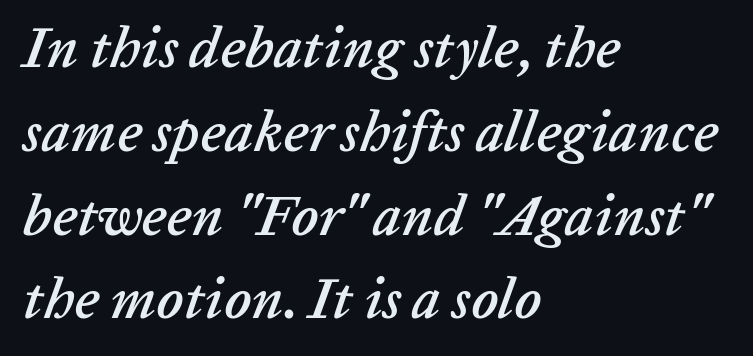
{"italic": "yes", "lean": "right", "slant_degrees": 20, "width": "normal", "stroke_contrast": "low", "x_height": "medium", "monospaced": "no", "underline": "no", "align": "left", "line_spacing": "normal", "line_spacing_ratio": 1.47, "letter_spacing": "normal", "letter_spacing_em": 0.0, "glyph_px": 57}
